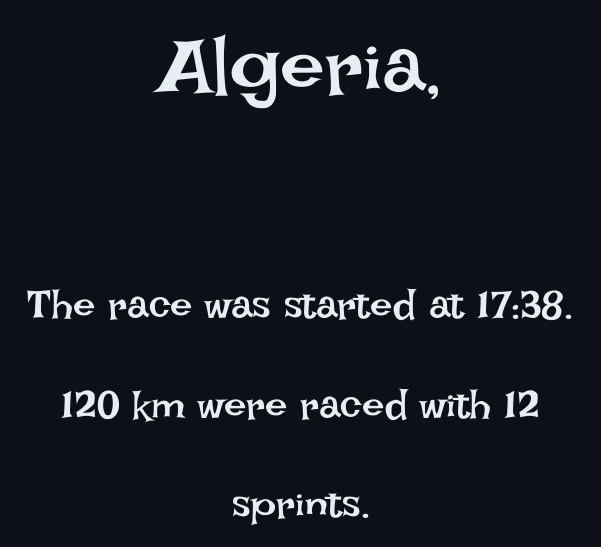
{"italic": "no", "bold": "no", "weight": "regular", "width": "normal", "stroke_contrast": "low", "x_height": "large", "monospaced": "no", "underline": "no", "align": "center", "line_spacing": "loose", "line_spacing_ratio": 2.49, "letter_spacing": "normal", "letter_spacing_em": 0.0, "larger_block": "first", "size_ratio": 2.0, "glyph_px": 80}
